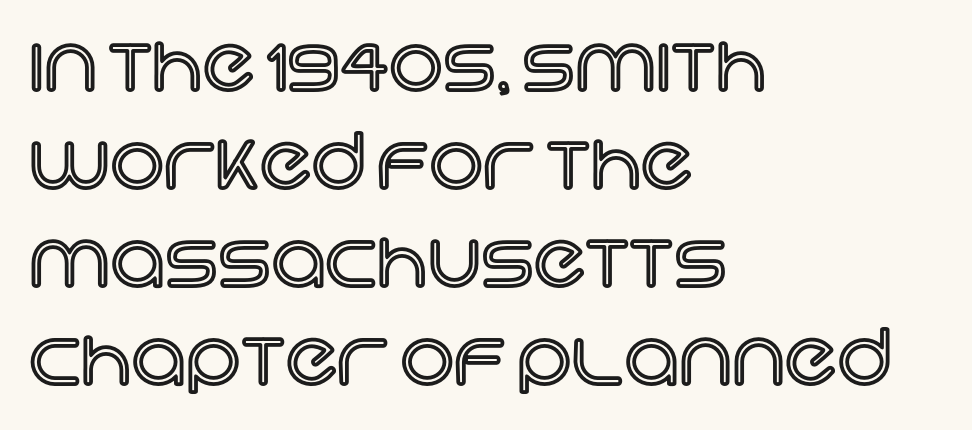
In terms of posture, this sample is upright. The strip under each line holds only bare page. Horizontally, the lines are justified to the leading edge only. Vertical spacing — default. Spacing verdict: proportional, widths tailored to each character.
